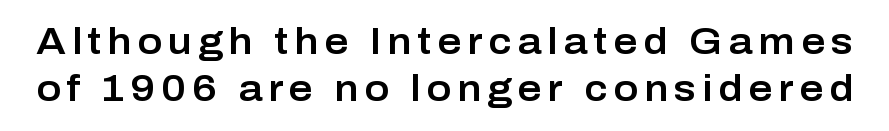
The image shows 37 px sans-serif type, upright; set normal line spacing (1.28x), not underlined; low stroke contrast and a medium x-height.
